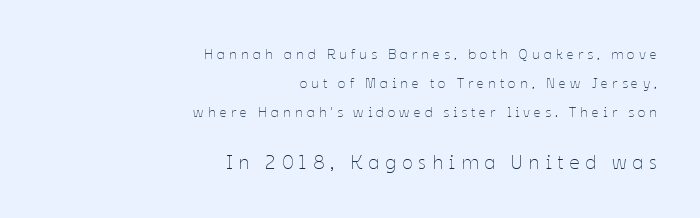
{"italic": "no", "bold": "no", "underline": "no", "align": "right", "line_spacing": "loose", "line_spacing_ratio": 2.07, "letter_spacing": "wide", "letter_spacing_em": 0.29, "larger_block": "second", "size_ratio": 1.43, "glyph_px": 20}
